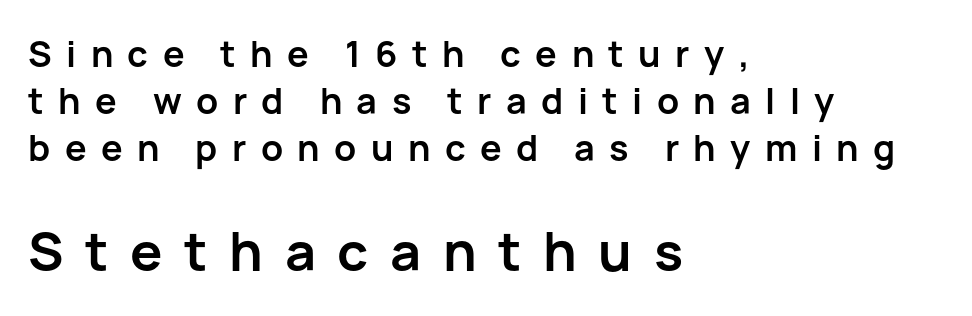
The image shows 54 px semibold sans-serif type, upright; set left-aligned, normal line spacing (1.31x), unusually wide letter spacing (+0.4 em), not underlined; the second (bottom) block is 1.5x larger; low stroke contrast and a medium x-height.
